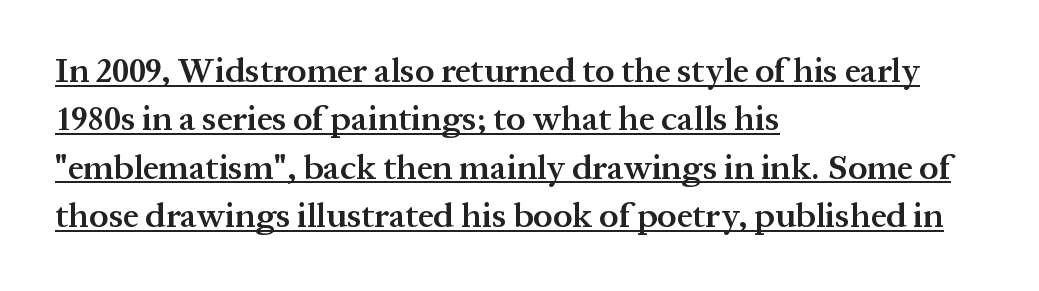
{"serif": "yes", "italic": "no", "bold": "semi", "weight": "semibold", "width": "normal", "stroke_contrast": "medium", "x_height": "medium", "monospaced": "no", "underline": "yes", "align": "left", "line_spacing": "normal", "line_spacing_ratio": 1.38, "letter_spacing": "normal", "letter_spacing_em": 0.0, "glyph_px": 35}
